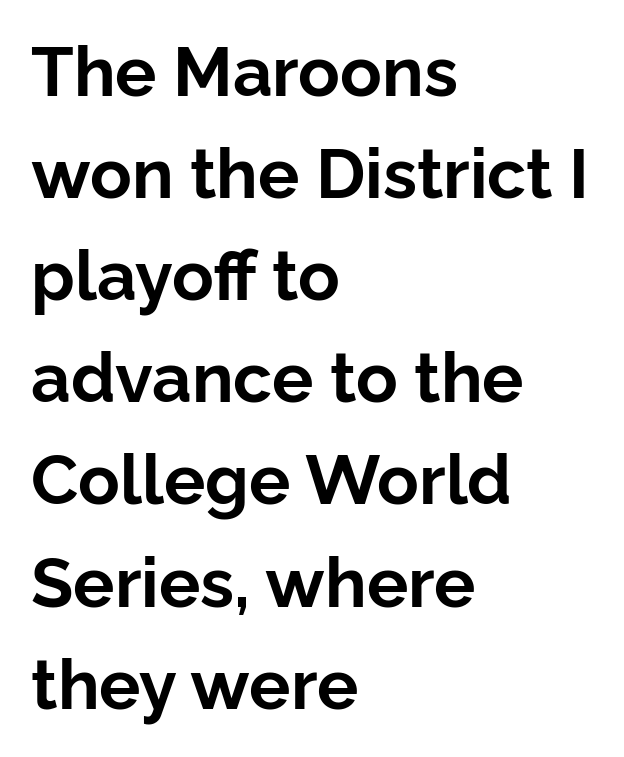
Q: Is the text bold? A: Yes.
Q: Is the text italic (slanted)? A: No, it is upright.
Q: Is the typeface a serif or a sans-serif typeface? A: Sans-serif.
Q: Is the text underlined? A: No.
Q: How is the paragraph aligned? A: Left-aligned.
Q: Is the spacing between letters normal or unusually wide? A: Normal.
Q: Is the spacing between lines tight, normal or loose? A: Normal.
Q: Width (condensed, normal, or wide)? A: Normal.
Q: Stroke contrast? A: Low.
Q: x-height? A: Medium.
Q: Monospaced? A: No.
